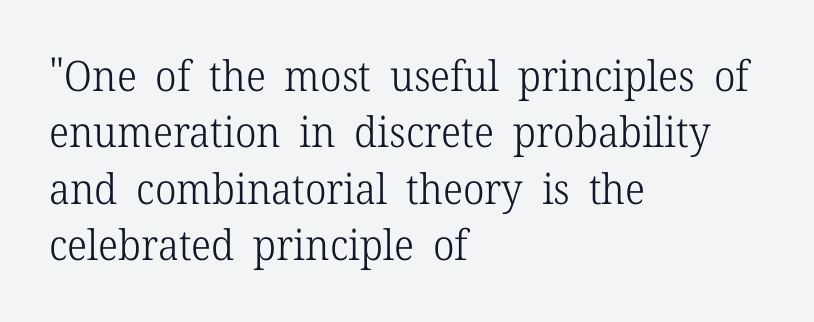
The image shows 42 px light serif type, upright; set left-aligned, normal line spacing (1.34x), normal letter spacing, not underlined; low stroke contrast and a medium x-height.
